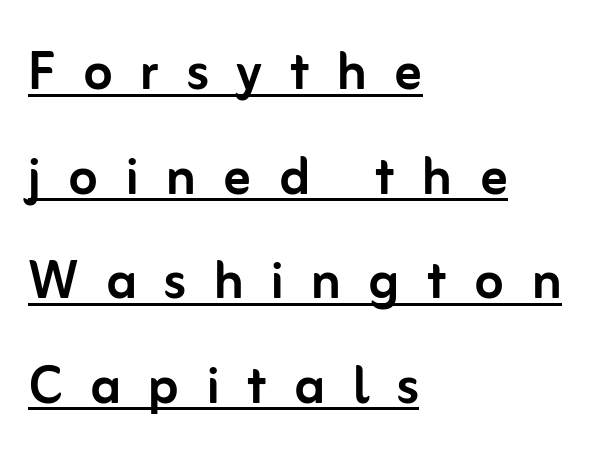
Q: Is the text italic (slanted)? A: No, it is upright.
Q: Is the typeface a serif or a sans-serif typeface? A: Sans-serif.
Q: Is the text underlined? A: Yes.
Q: How is the paragraph aligned? A: Left-aligned.
Q: Is the spacing between letters normal or unusually wide? A: Unusually wide.
Q: Is the spacing between lines tight, normal or loose? A: Normal.
Q: Width (condensed, normal, or wide)? A: Normal.
Q: Stroke contrast? A: Low.
Q: x-height? A: Medium.
Q: Monospaced? A: No.
